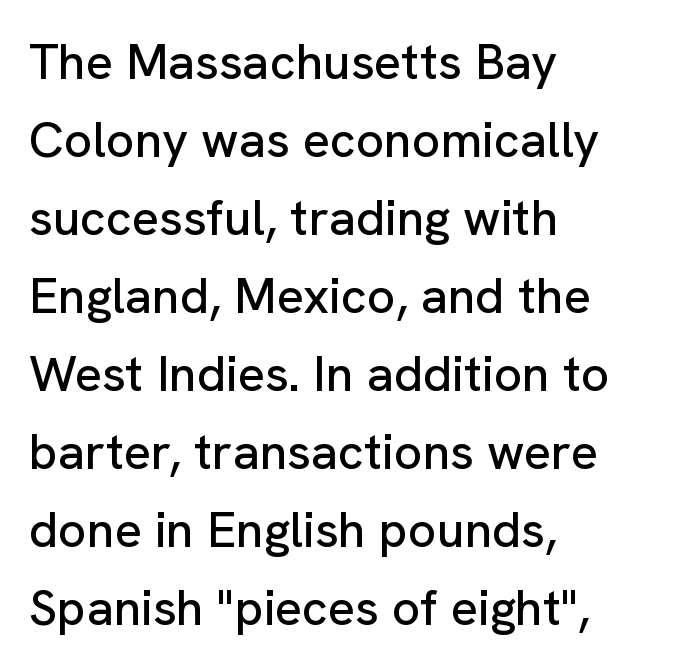
The image shows 50 px sans-serif type, upright; set left-aligned, normal line spacing (1.56x), normal letter spacing, not underlined; low stroke contrast and a medium x-height.
